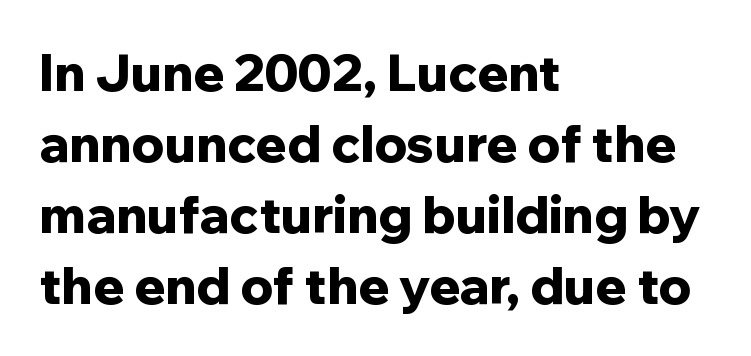
Italic: no, the glyphs are upright roman. Quick note: underline off. This rendering uses left alignment, leaving the right contour irregular. The line-height multiplier appears to be the usual default. The designer went with a sans here, leaving each stem footless.
